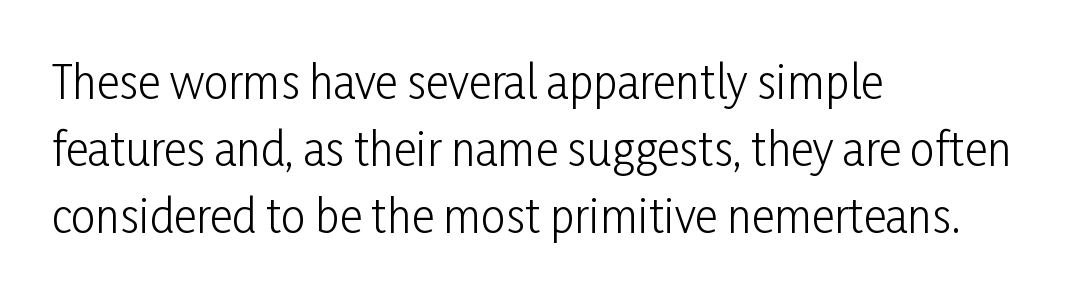
The image shows 44 px light, condensed sans-serif type, upright; set left-aligned, normal line spacing (1.52x), normal letter spacing, not underlined; low stroke contrast and a medium x-height.
